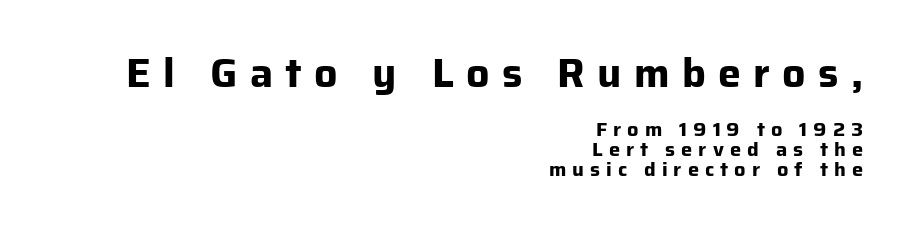
Q: Is the text bold? A: Yes.
Q: Is the text italic (slanted)? A: No, it is upright.
Q: Is the typeface a serif or a sans-serif typeface? A: Sans-serif.
Q: Is the text underlined? A: No.
Q: How is the paragraph aligned? A: Right-aligned.
Q: Is the spacing between letters normal or unusually wide? A: Unusually wide.
Q: Is the spacing between lines tight, normal or loose? A: Tight.
Q: Which block of text is set in a larger size, the first (top) or the second (bottom)? A: The first (top) one.
Q: Width (condensed, normal, or wide)? A: Normal.
Q: Stroke contrast? A: Low.
Q: x-height? A: Medium.
Q: Monospaced? A: No.
